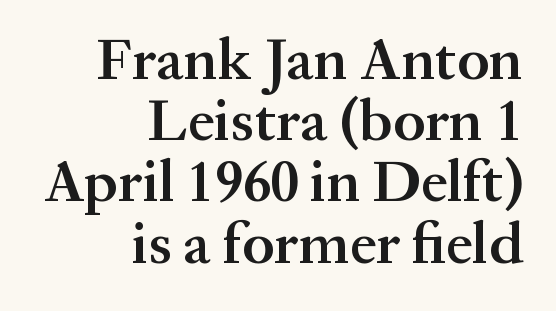
{"serif": "yes", "italic": "no", "bold": "semi", "weight": "semibold", "width": "normal", "stroke_contrast": "medium", "x_height": "medium", "monospaced": "no", "underline": "no", "align": "right", "line_spacing": "tight", "line_spacing_ratio": 1.02, "letter_spacing": "normal", "letter_spacing_em": 0.0, "glyph_px": 60}
